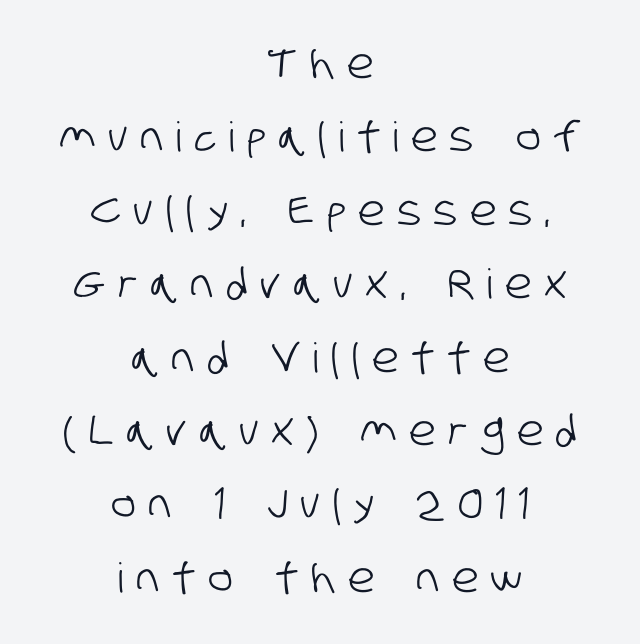
The image shows 41 px condensed sans-serif type; set centered, line spacing 1.79x, unusually wide letter spacing (+0.31 em), not underlined; low stroke contrast and a large x-height.
